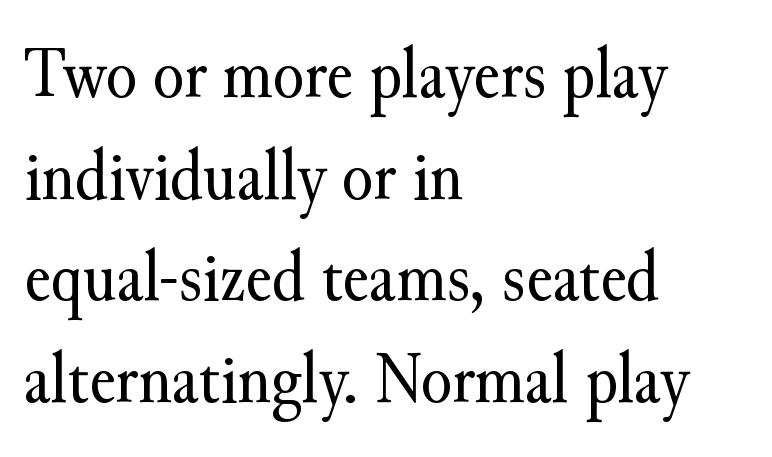
The image shows 72 px regular-weight serif type, upright; set left-aligned, normal line spacing (1.41x), normal letter spacing, not underlined; medium stroke contrast and a small x-height.
